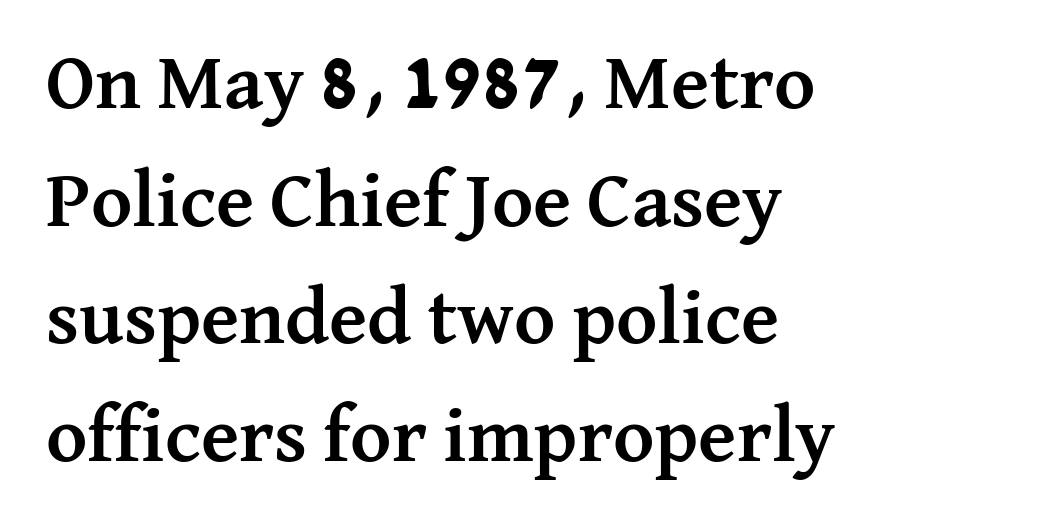
Q: Is the text bold? A: Yes.
Q: Is the text italic (slanted)? A: No, it is upright.
Q: Is the typeface a serif or a sans-serif typeface? A: Serif.
Q: Is the text underlined? A: No.
Q: How is the paragraph aligned? A: Left-aligned.
Q: Is the spacing between letters normal or unusually wide? A: Normal.
Q: Is the spacing between lines tight, normal or loose? A: Normal.
Q: Width (condensed, normal, or wide)? A: Normal.
Q: Stroke contrast? A: Medium.
Q: x-height? A: Medium.
Q: Monospaced? A: No.
